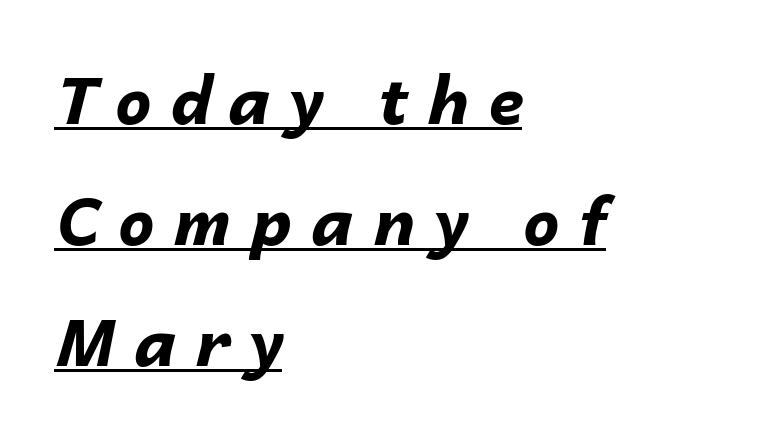
{"italic": "yes", "lean": "right", "slant_degrees": 14, "bold": "yes", "weight": "bold", "width": "normal", "stroke_contrast": "low", "x_height": "medium", "monospaced": "no", "underline": "yes", "align": "left", "line_spacing_ratio": 1.86, "letter_spacing": "wide", "letter_spacing_em": 0.29, "glyph_px": 65}
